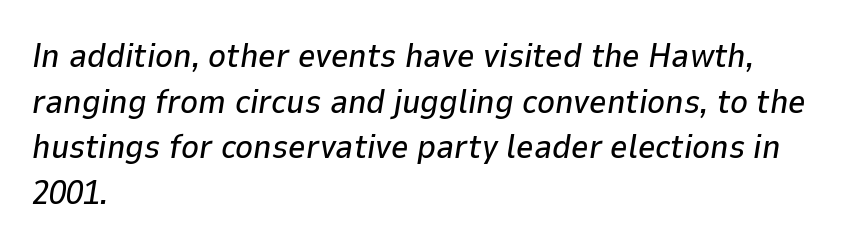
{"italic": "yes", "lean": "right", "slant_degrees": 9, "width": "normal", "stroke_contrast": "low", "x_height": "medium", "monospaced": "no", "underline": "no", "align": "left", "line_spacing": "normal", "line_spacing_ratio": 1.34, "letter_spacing": "normal", "letter_spacing_em": 0.0, "glyph_px": 34}
